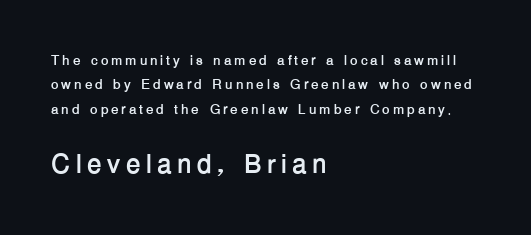
{"italic": "no", "bold": "yes", "underline": "no", "align": "left", "line_spacing_ratio": 1.74, "larger_block": "second", "size_ratio": 1.93, "glyph_px": 27}
